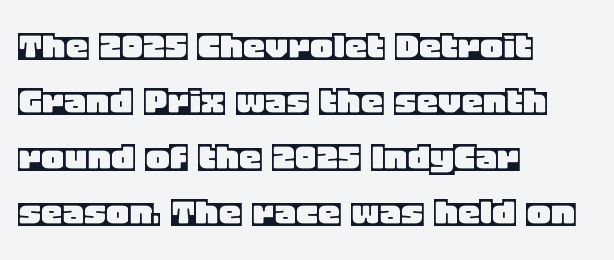
The image shows 44 px text type, upright; set left-aligned, normal line spacing (1.26x), normal letter spacing, not underlined; a large x-height.
